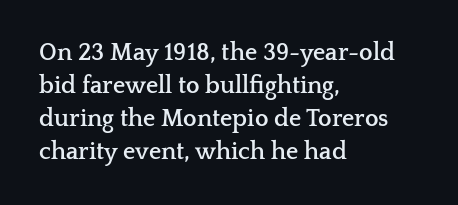
The image shows 24 px bold type, upright; set left-aligned, normal line spacing (1.37x), normal letter spacing, not underlined.
